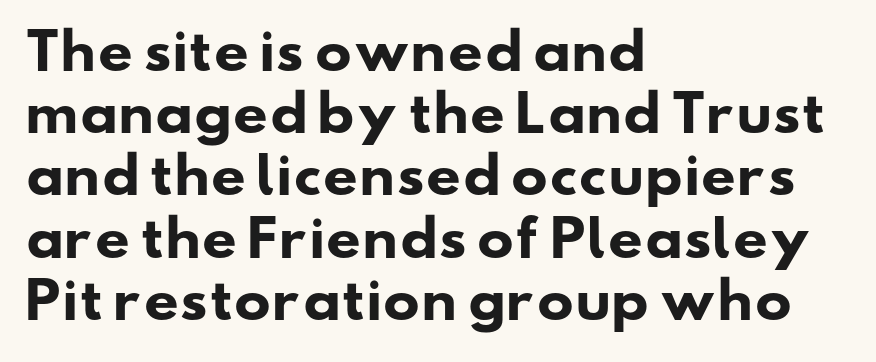
{"serif": "no", "bold": "yes", "weight": "heavy", "width": "wide", "stroke_contrast": "low", "x_height": "small", "monospaced": "no", "underline": "no", "align": "left", "line_spacing": "normal", "line_spacing_ratio": 1.27, "letter_spacing": "normal", "letter_spacing_em": 0.0, "glyph_px": 49}
